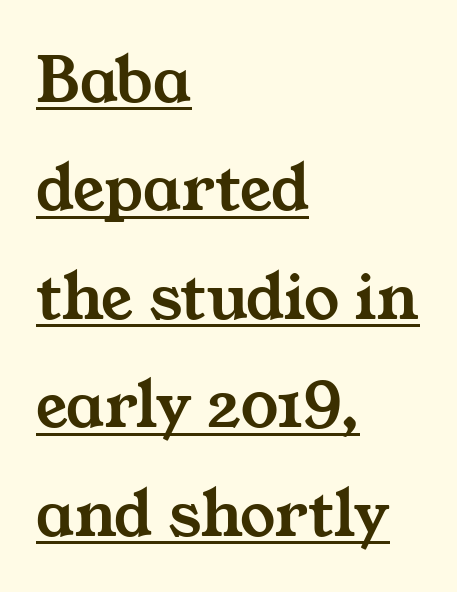
The image shows 70 px wide serif type; set left-aligned, normal line spacing (1.55x), normal letter spacing, underlined; medium stroke contrast and a medium x-height.
